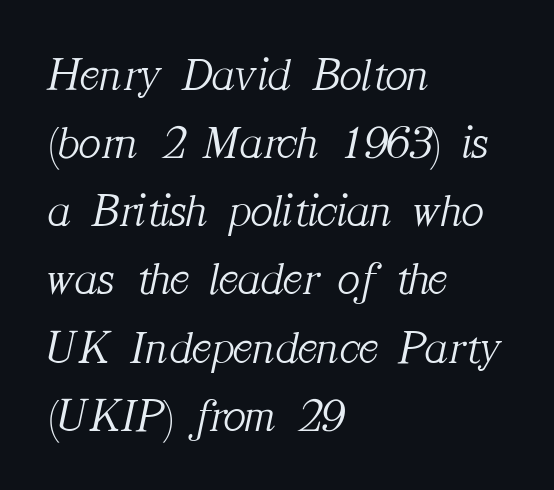
Q: Is the text bold? A: No.
Q: Is the text italic (slanted)? A: Yes, it leans right by about 12 degrees.
Q: Is the typeface a serif or a sans-serif typeface? A: Serif.
Q: Is the text underlined? A: No.
Q: How is the paragraph aligned? A: Left-aligned.
Q: Is the spacing between letters normal or unusually wide? A: Normal.
Q: Is the spacing between lines tight, normal or loose? A: Normal.
Q: Width (condensed, normal, or wide)? A: Normal.
Q: Stroke contrast? A: Medium.
Q: x-height? A: Medium.
Q: Monospaced? A: No.
